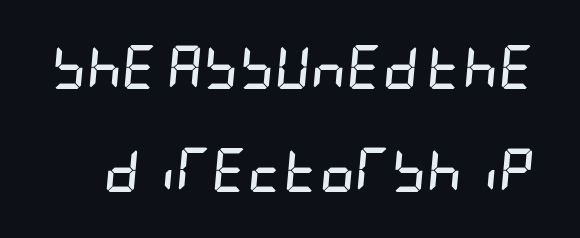
{"italic": "yes", "lean": "right", "slant_degrees": 5, "bold": "yes", "weight": "semibold", "width": "condensed", "stroke_contrast": "low", "x_height": "large", "underline": "no", "line_spacing": "loose", "line_spacing_ratio": 2.35, "letter_spacing": "normal", "letter_spacing_em": 0.0, "glyph_px": 44}
